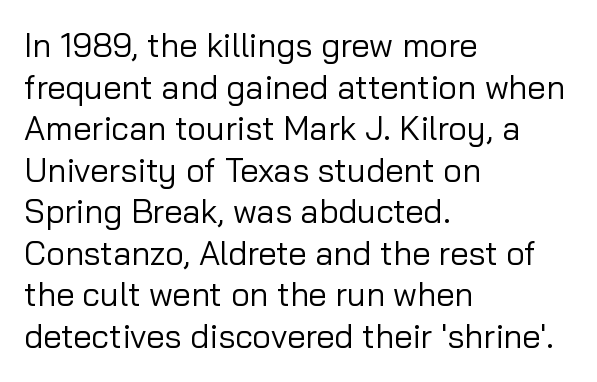
The image shows 33 px regular-weight sans-serif type, upright; set left-aligned, normal line spacing (1.26x), normal letter spacing, not underlined; low stroke contrast and a medium x-height.
